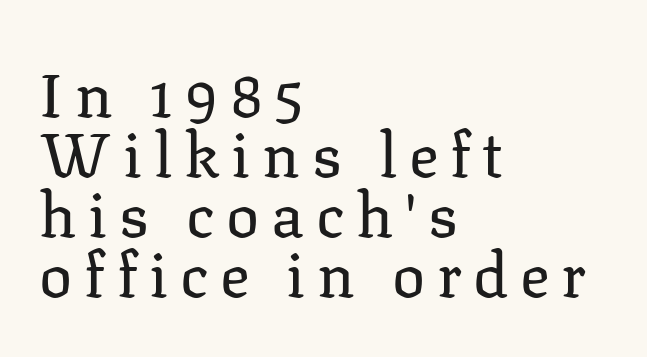
{"serif": "yes", "italic": "no", "bold": "no", "weight": "regular", "width": "normal", "stroke_contrast": "low", "x_height": "medium", "monospaced": "no", "underline": "no", "align": "left", "line_spacing": "tight", "line_spacing_ratio": 0.97, "glyph_px": 62}
